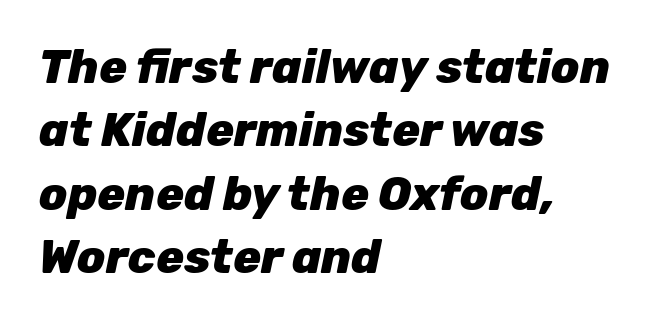
The image shows 46 px heavy type, italic (leaning right); set left-aligned, normal line spacing (1.38x), normal letter spacing, not underlined; low stroke contrast and a medium x-height.
